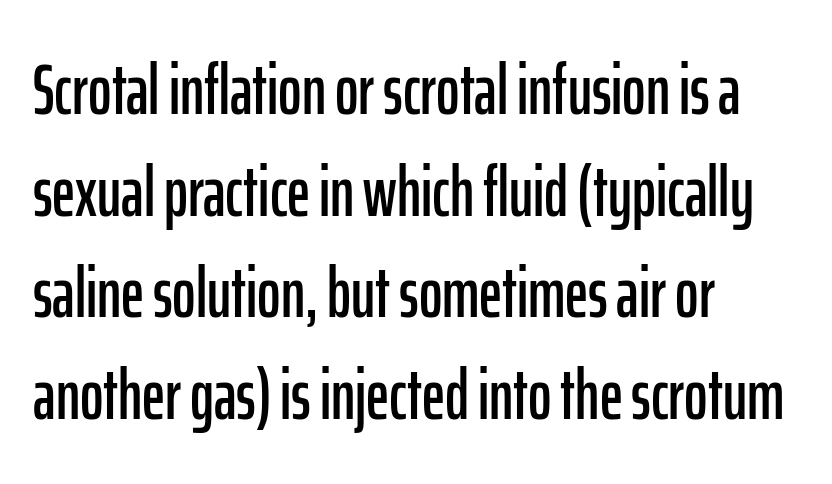
The image shows 71 px condensed sans-serif type, upright; set left-aligned, normal line spacing (1.43x), normal letter spacing, not underlined; low stroke contrast and a medium x-height.
